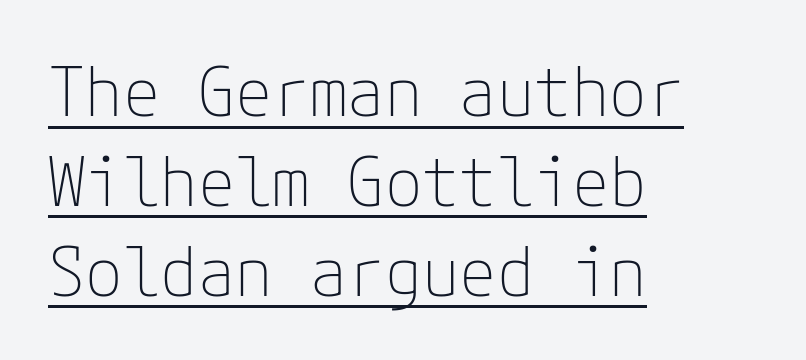
Q: Is the text bold? A: No.
Q: Is the text italic (slanted)? A: No, it is upright.
Q: Is the typeface a serif or a sans-serif typeface? A: Sans-serif.
Q: Is the text underlined? A: Yes.
Q: How is the paragraph aligned? A: Left-aligned.
Q: Is the spacing between letters normal or unusually wide? A: Normal.
Q: Is the spacing between lines tight, normal or loose? A: Normal.
Q: Width (condensed, normal, or wide)? A: Normal.
Q: Stroke contrast? A: Low.
Q: x-height? A: Medium.
